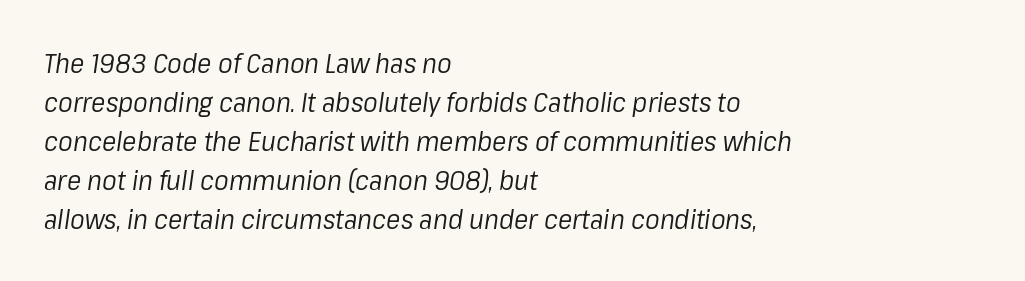
These lines are set flush left with a ragged right edge. Evenly set lines give the paragraph a standard silhouette. Characters are canted at an angle relative to the baseline's perpendicular. The face used here is rendered with its standard letterfit. Glance below the letters and you will spot only blank space.
